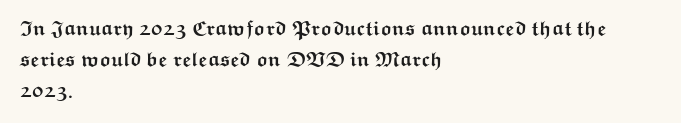
{"italic": "no", "bold": "yes", "underline": "no", "align": "left", "line_spacing": "normal", "line_spacing_ratio": 1.56, "letter_spacing": "normal", "letter_spacing_em": 0.0, "glyph_px": 20}
